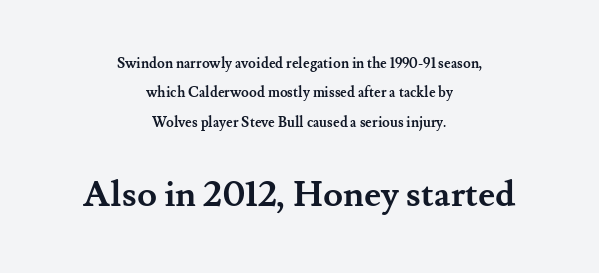
Short note: letters normally spaced. The passage shown is typed in a proportional face where columns would drift. Typeset on center — no edge is straight. Quick note: interline space is abundant. Unlike a clean sans, this face finishes its strokes with serifs. Every letter is thick-stroked: bold, no question.
